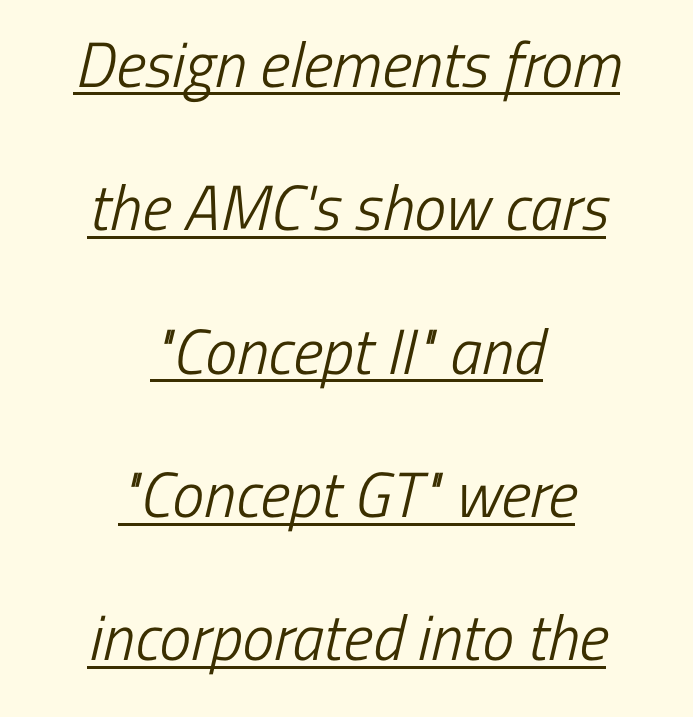
{"serif": "no", "bold": "no", "weight": "light", "width": "condensed", "stroke_contrast": "low", "x_height": "medium", "monospaced": "no", "underline": "yes", "align": "center", "line_spacing": "loose", "line_spacing_ratio": 2.24, "letter_spacing": "normal", "letter_spacing_em": 0.0, "glyph_px": 64}
